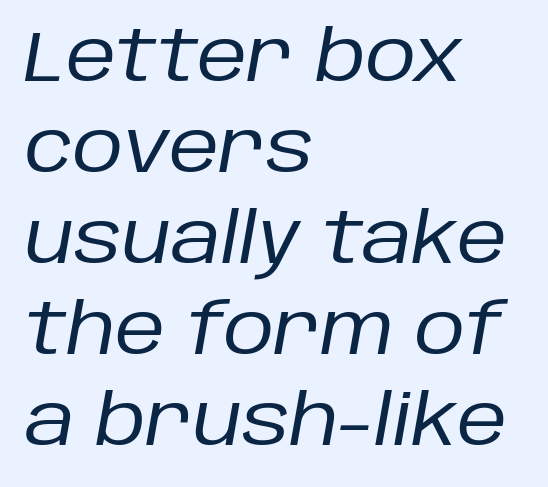
This rendering features lettering with no underline. Think of a printed novel: that variable character pitch is what you see here. Compared with a centered layout, this one pins lines to the left instead. Posture: slanted. Is the letter spacing exaggerated? No — it looks like the ordinary default.
